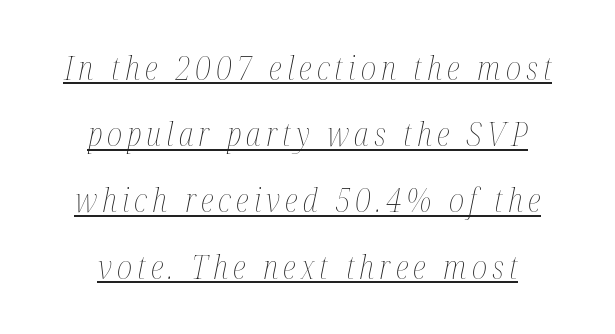
Underlining? Definitely there. Students, observe: this is what heavily led, spacious text looks like. The cut favours lightness, reaching ordinary text weight at its darkest. This rendering uses center alignment, leaving both contours irregular but symmetric.
